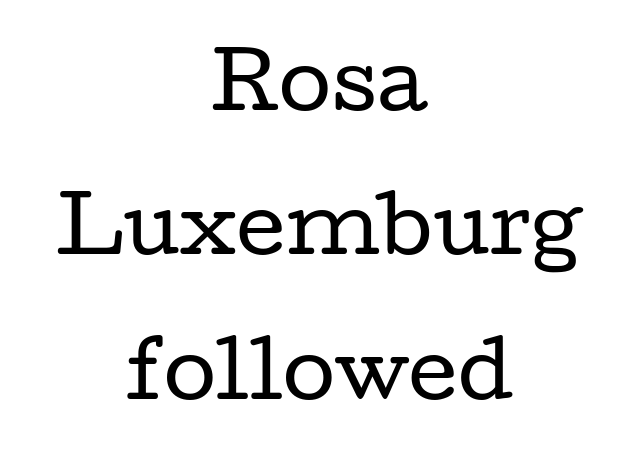
Q: Is the text bold? A: No.
Q: Is the text italic (slanted)? A: No, it is upright.
Q: Is the typeface a serif or a sans-serif typeface? A: Serif.
Q: Is the text underlined? A: No.
Q: How is the paragraph aligned? A: Centered.
Q: Is the spacing between letters normal or unusually wide? A: Normal.
Q: Is the spacing between lines tight, normal or loose? A: Loose.
Q: Width (condensed, normal, or wide)? A: Wide.
Q: Stroke contrast? A: Low.
Q: x-height? A: Medium.
Q: Monospaced? A: No.
